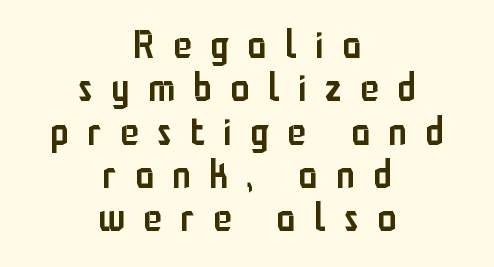
Does the weight exceed regular? Yes, but only to semibold. Do the characters align in a grid? No, the font is proportional. Check under the words: just untouched page. Cramped leading. The designer went with a sans here, leaving each stem footless.
